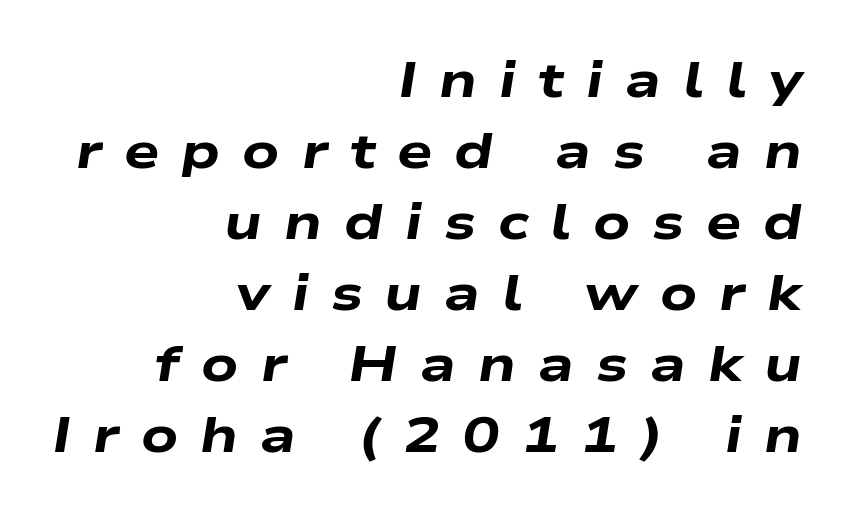
Heft: maximum for text — a bold. Only glyphs here, with clear space below each row. Slant detected: the letters are inclined. The rag falls on the left side of this text block.
